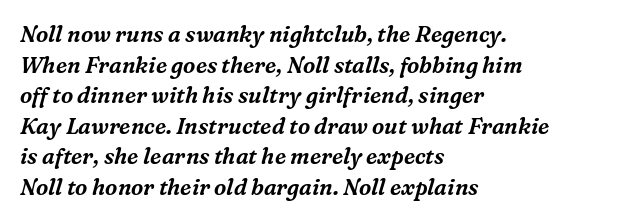
{"italic": "yes", "lean": "right", "slant_degrees": 16, "underline": "no", "align": "left", "line_spacing": "normal", "line_spacing_ratio": 1.39, "letter_spacing": "normal", "letter_spacing_em": 0.0, "glyph_px": 22}
